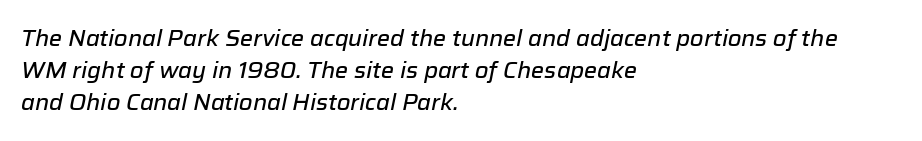
The rag falls on the right side of this text block. Notice how the stems are inclined rather than vertical — that's the hallmark of italics. Honestly, the letter spacing is just normal — you wouldn't notice it. Line spacing here is normal.
